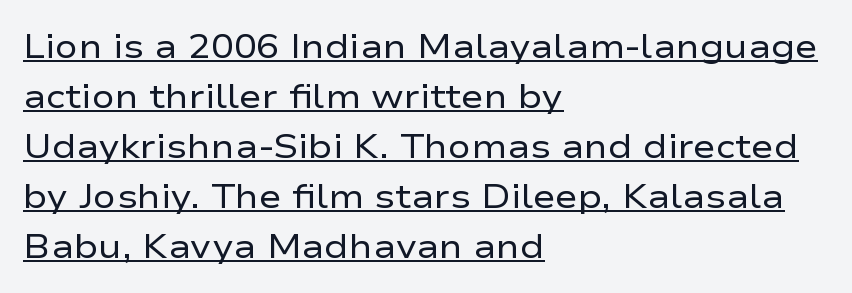
All the whitespace from short lines collects on the right. There is no visible air inserted between adjacent glyphs. Looks like regular typesetting: each glyph gets only the width it needs. Posture: vertical. Stems here are at most as thick as an everyday book face.
